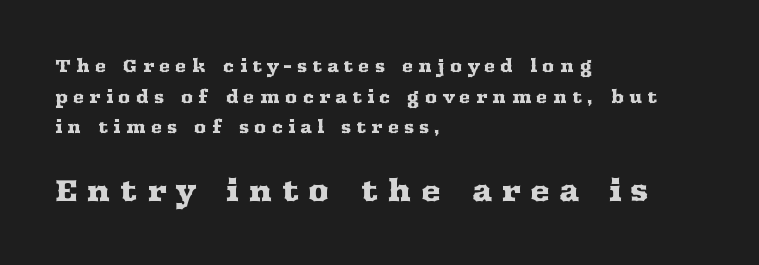
Unlike a clean sans, this face finishes its strokes with serifs. Looks like regular typesetting: each glyph gets only the width it needs. The rendering inserts visible extra space after every character. The gap between lines stays unmarked. This rendering uses left alignment, leaving the right contour irregular. The lettering holds an erect, upright posture throughout.
